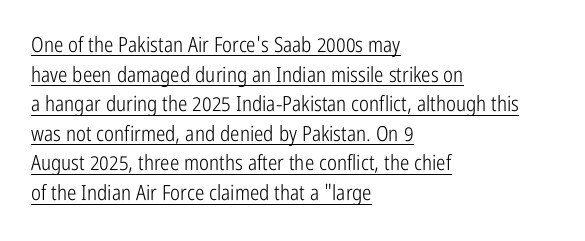
{"italic": "no", "bold": "no", "underline": "yes", "align": "left", "line_spacing": "normal", "line_spacing_ratio": 1.41, "letter_spacing": "normal", "letter_spacing_em": 0.0, "glyph_px": 21}
